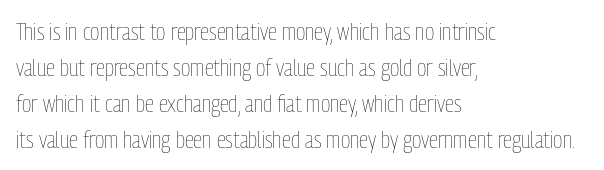
Q: Is the text bold? A: No.
Q: Is the text italic (slanted)? A: No, it is upright.
Q: Is the text underlined? A: No.
Q: How is the paragraph aligned? A: Left-aligned.
Q: Is the spacing between letters normal or unusually wide? A: Normal.
Q: Is the spacing between lines tight, normal or loose? A: Normal.
